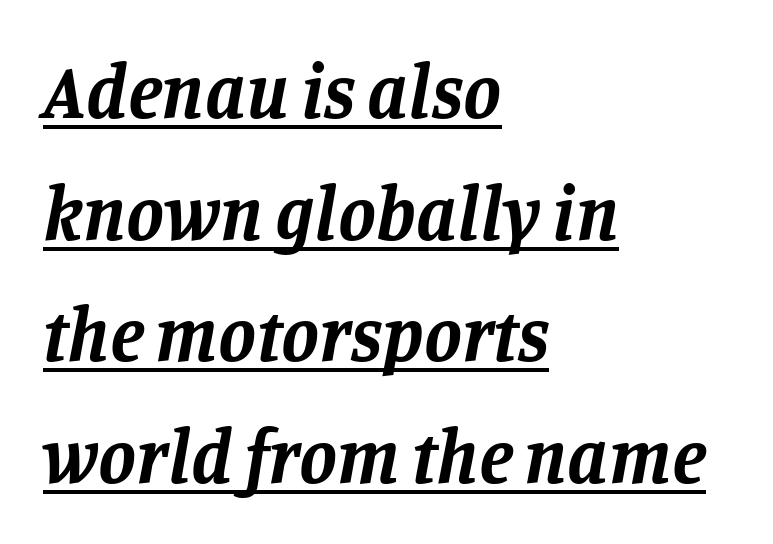
Q: Is the text bold? A: Yes.
Q: Is the text italic (slanted)? A: Yes, it leans right by about 11 degrees.
Q: Is the typeface a serif or a sans-serif typeface? A: Serif.
Q: Is the text underlined? A: Yes.
Q: How is the paragraph aligned? A: Left-aligned.
Q: Is the spacing between letters normal or unusually wide? A: Normal.
Q: Is the spacing between lines tight, normal or loose? A: Normal.
Q: Width (condensed, normal, or wide)? A: Normal.
Q: Stroke contrast? A: Low.
Q: x-height? A: Large.
Q: Monospaced? A: No.
